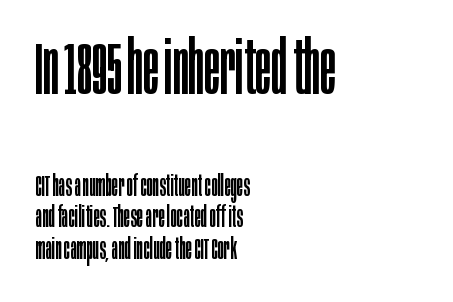
{"serif": "no", "italic": "no", "bold": "no", "weight": "regular", "width": "condensed", "stroke_contrast": "low", "x_height": "large", "monospaced": "no", "underline": "no", "align": "left", "line_spacing": "tight", "line_spacing_ratio": 1.05, "letter_spacing": "normal", "letter_spacing_em": 0.0, "larger_block": "first", "size_ratio": 2.47, "glyph_px": 74}
